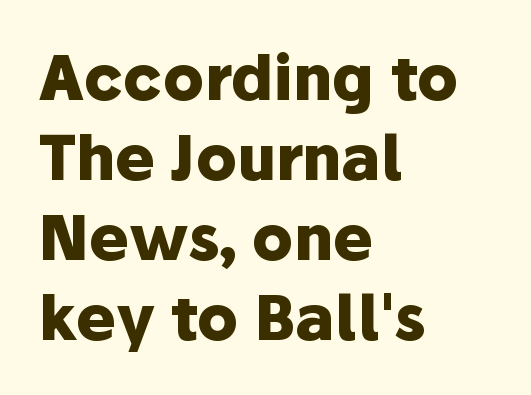
The vertical gap from one line to the next is medium. The characters look thick and weighty, a clear bold. The gaps between neighbouring characters are ordinary and unremarkable. Vertical strokes here are truly vertical. Spacing verdict: proportional, widths tailored to each character. The glyphs are unaccompanied by any horizontal stroke below them.
